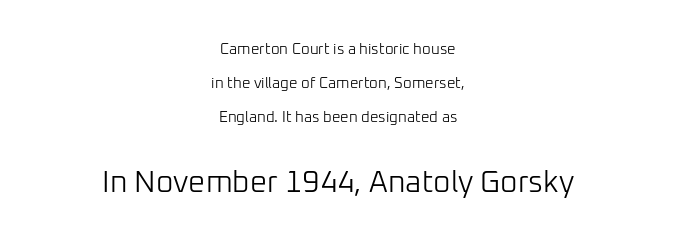
The image shows 30 px light sans-serif type, upright; set centered, loose line spacing (2.26x), normal letter spacing, not underlined; the second (bottom) block is 2.0x larger; low stroke contrast and a medium x-height.
